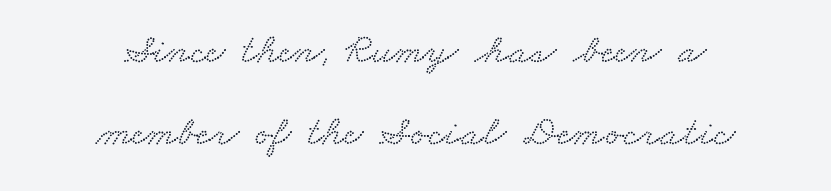
{"serif": "yes", "width": "wide", "stroke_contrast": "low", "x_height": "small", "monospaced": "no", "underline": "no", "align": "center", "line_spacing": "loose", "line_spacing_ratio": 1.95, "letter_spacing": "normal", "letter_spacing_em": 0.0, "glyph_px": 42}
